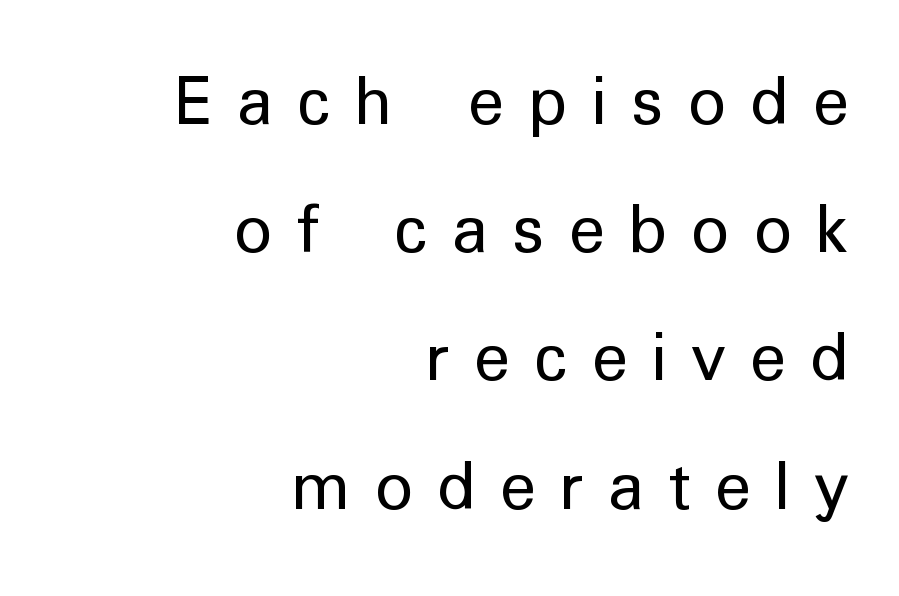
The paragraph has a hard right edge and a soft left edge. Character widths vary here, with narrow letters taking less room than wide ones. Anything drawn beneath the words? Only blank space. The text was rendered using a sans face with plain stroke endings. The font's upright variant was chosen for this text. Stem width sits at or under what a default text font uses.
